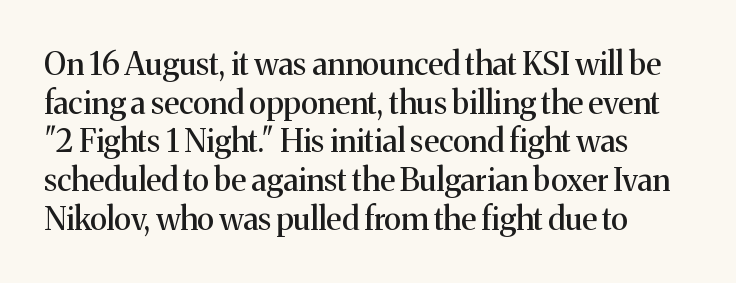
Q: Is the text italic (slanted)? A: No, it is upright.
Q: Is the typeface a serif or a sans-serif typeface? A: Serif.
Q: Is the text underlined? A: No.
Q: Is the spacing between letters normal or unusually wide? A: Normal.
Q: Is the spacing between lines tight, normal or loose? A: Normal.
Q: Width (condensed, normal, or wide)? A: Normal.
Q: Stroke contrast? A: Medium.
Q: x-height? A: Medium.
Q: Monospaced? A: No.
